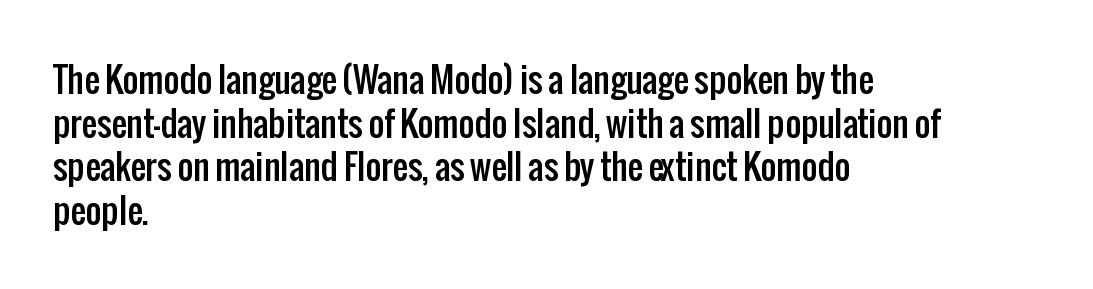
{"serif": "no", "italic": "no", "width": "condensed", "stroke_contrast": "low", "x_height": "medium", "monospaced": "no", "underline": "no", "align": "left", "line_spacing": "normal", "line_spacing_ratio": 1.28, "letter_spacing": "normal", "letter_spacing_em": 0.0, "glyph_px": 34}
